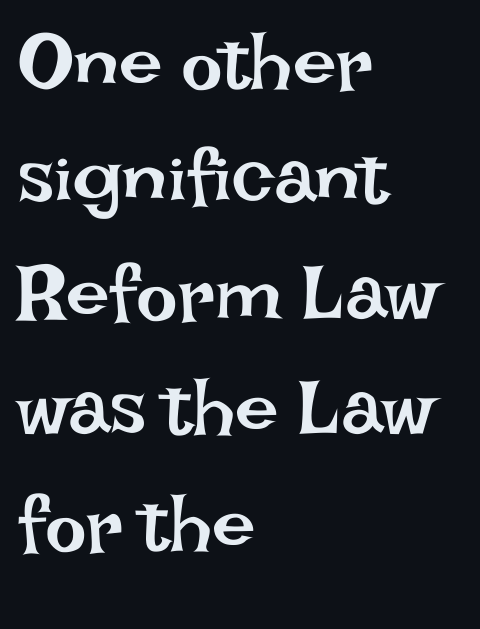
The lines are quadded left. The lettering stays uniformly vertical, giving the passage a roman look. This sample has the flowing, uneven cadence of proportional lettering. Each word holds together tightly as a unit, with standard inter-letter gaps. The area under the type is left untouched.
